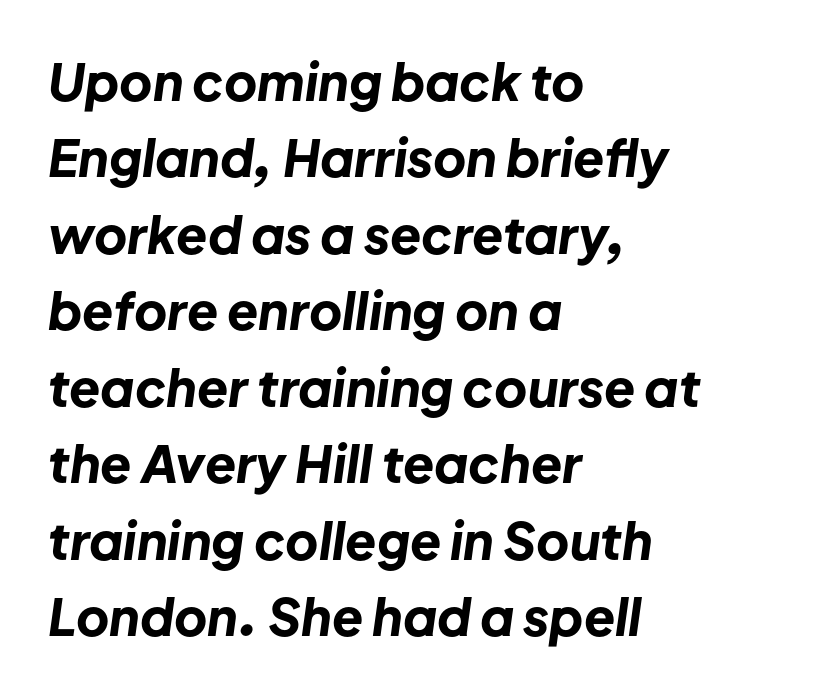
Descenders are the only things crossing below the line. The passage shown stacks its lines at a standard gap. All the whitespace from short lines collects on the right. What stands out about the letter spacing? Nothing — it is the standard amount. Proportional: the letters do not fall into vertical columns.
